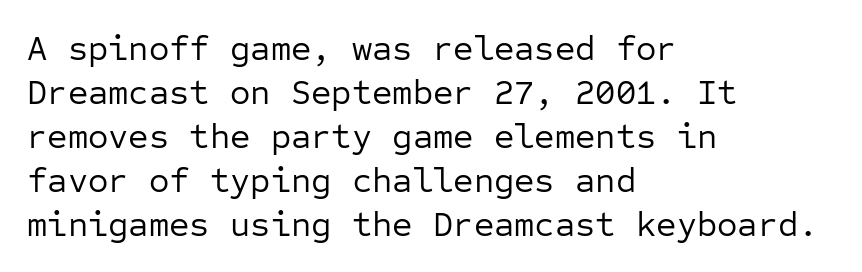
{"serif": "no", "italic": "no", "bold": "no", "weight": "regular", "width": "normal", "stroke_contrast": "low", "x_height": "medium", "monospaced": "yes", "underline": "no", "align": "left", "line_spacing": "normal", "line_spacing_ratio": 1.26, "letter_spacing": "normal", "letter_spacing_em": 0.0, "glyph_px": 35}
